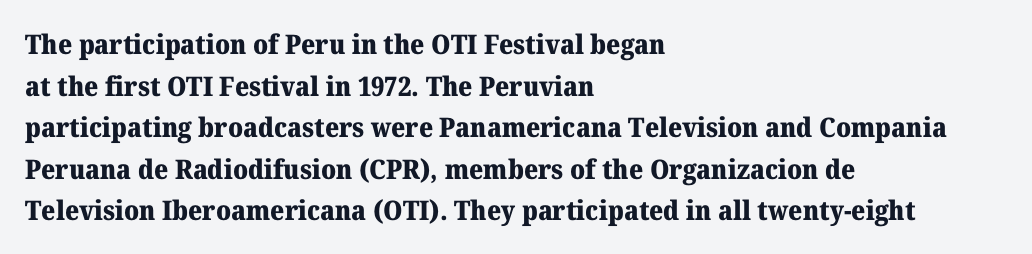
This sample keeps an unexceptional amount of space between lines. Which margin do the lines hug? The left one — the right edge is uneven. The specimen omits any rule beneath the text block's lines. Students, note that the glyphs here touch the page at normal intervals. This is heavy type, rendered in bold.
